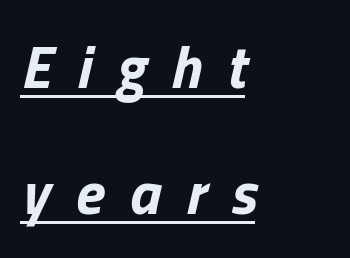
The image shows 60 px bold type, italic (leaning right); set left-aligned, loose line spacing (2.1x), unusually wide letter spacing (+0.42 em), underlined; low stroke contrast and a medium x-height.
